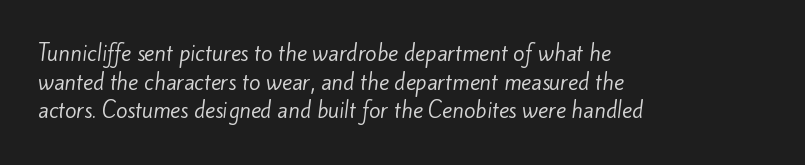
{"bold": "no", "underline": "no", "align": "left", "line_spacing": "normal", "line_spacing_ratio": 1.36, "letter_spacing": "normal", "letter_spacing_em": 0.0, "glyph_px": 21}
